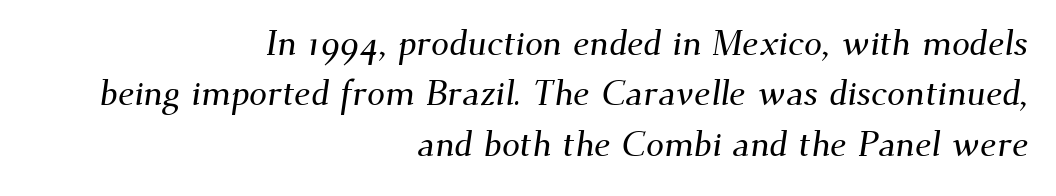
{"serif": "yes", "width": "normal", "stroke_contrast": "medium", "x_height": "small", "monospaced": "no", "underline": "no", "align": "right", "line_spacing": "normal", "line_spacing_ratio": 1.4, "letter_spacing": "normal", "letter_spacing_em": 0.0, "glyph_px": 36}
